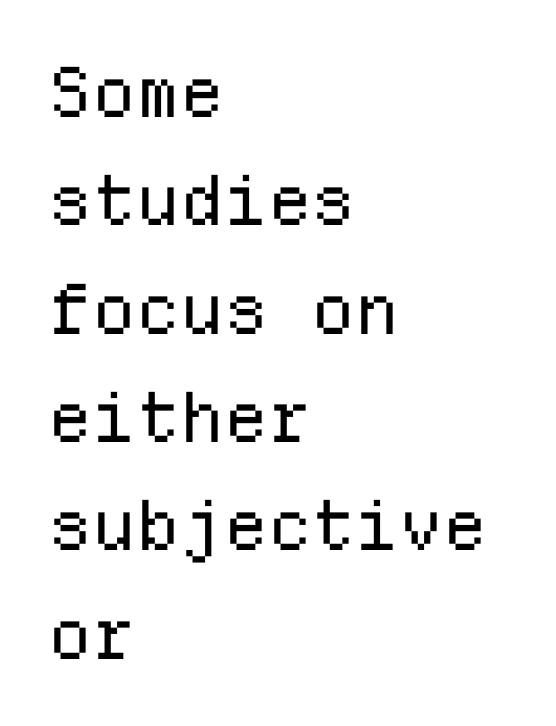
Stems here are at most as thick as an everyday book face. The passage shown is not underscored anywhere. Do the characters align in a grid? Yes, the font is monospaced. If you drew a line through each stem, it would be perfectly vertical.
